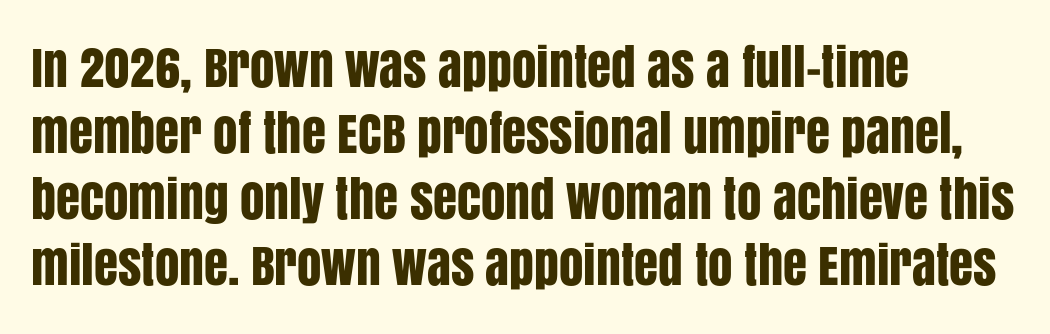
Quick note: interline space is typical. This rendering features lettering with no underline. What kind of face is this? One without serifs — a sans. Compared with typical body copy, the letter spacing here is the same. Horizontal alignment here is leftward, the default for most running prose. No italicization has been applied; the sample stays upright.
